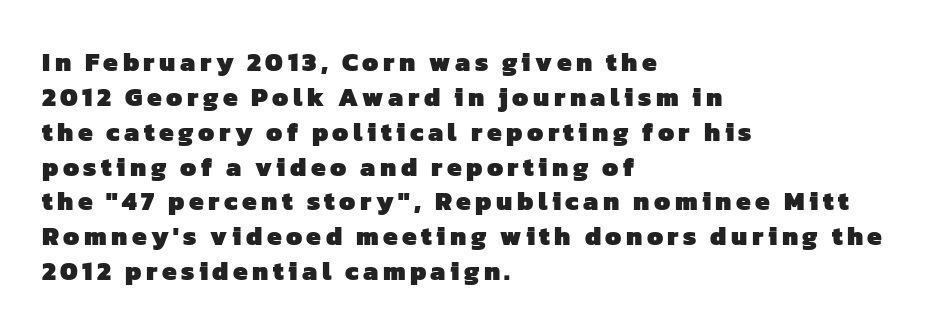
{"bold": "yes", "underline": "no", "align": "left", "line_spacing": "normal", "line_spacing_ratio": 1.34, "glyph_px": 26}
